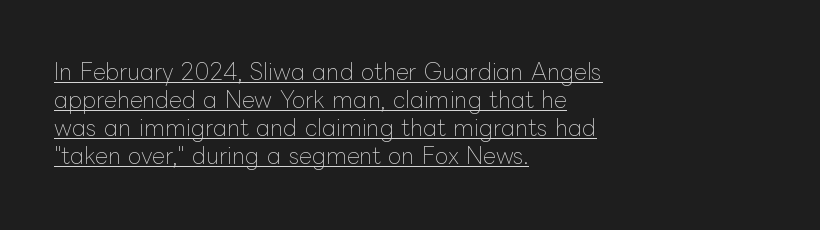
Q: Is the text bold? A: No.
Q: Is the text italic (slanted)? A: No, it is upright.
Q: Is the text underlined? A: Yes.
Q: How is the paragraph aligned? A: Left-aligned.
Q: Is the spacing between letters normal or unusually wide? A: Normal.
Q: Is the spacing between lines tight, normal or loose? A: Normal.
